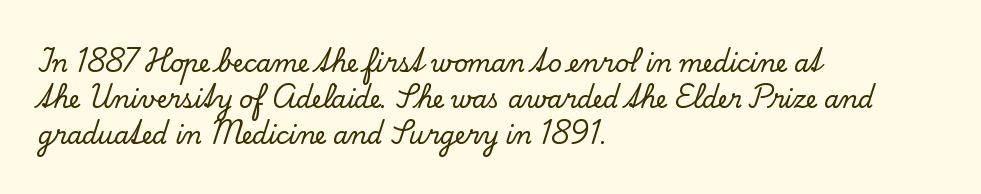
The image shows 24 px text type; set left-aligned, normal line spacing (1.5x), normal letter spacing, not underlined.
